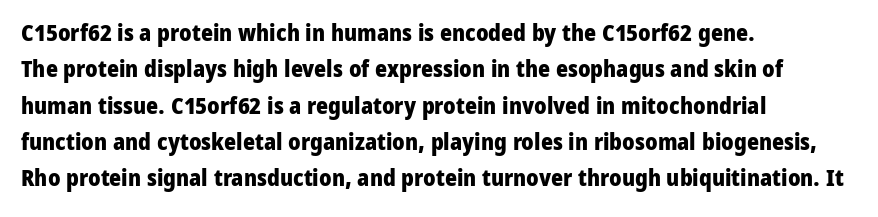
The text block is weighted toward the left margin, trailing off unevenly rightward. These lines carry a lot of weight — the face is fully bold. The letters stand upright; this is a roman face. Each row of text sits above clean, open space. This rendering leaves character spacing at its baseline value.
